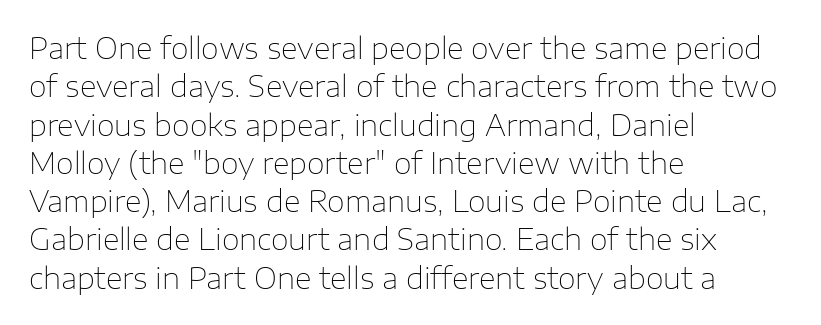
The compositor pushed each line to the left boundary. The type sits square on the baseline with zero lean. Looks like regular typesetting: each glyph gets only the width it needs. Type style note: lacks serifs. The foot of each line stays bare and open.
